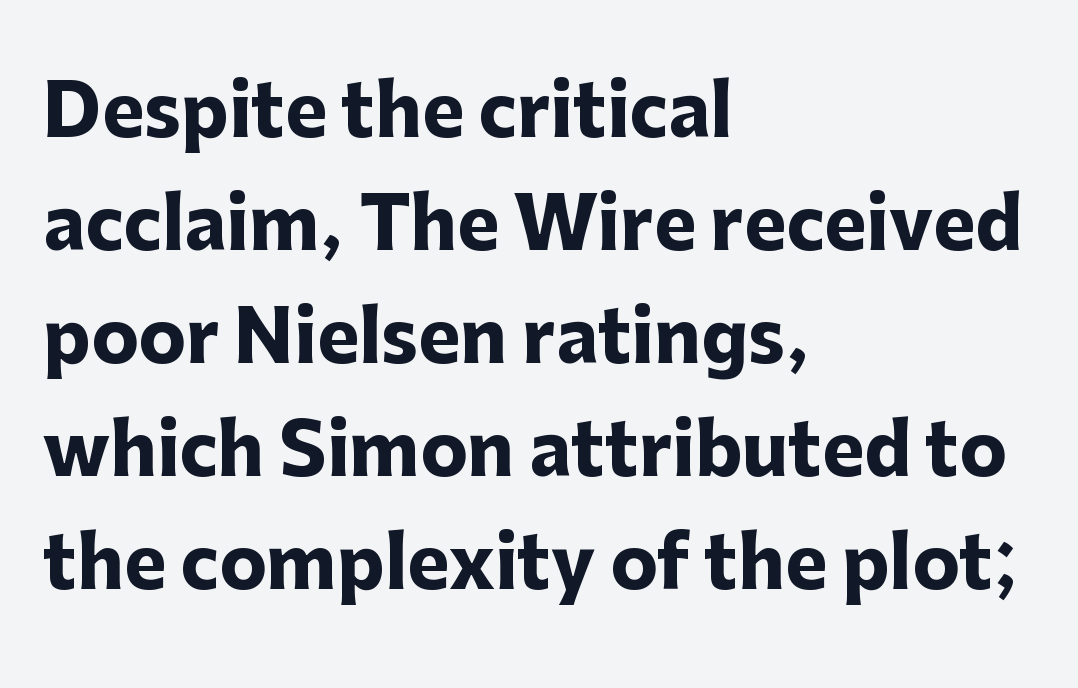
{"serif": "no", "italic": "no", "bold": "yes", "weight": "heavy", "width": "normal", "stroke_contrast": "low", "x_height": "medium", "monospaced": "no", "underline": "no", "align": "left", "line_spacing": "normal", "line_spacing_ratio": 1.59, "letter_spacing": "normal", "letter_spacing_em": 0.0, "glyph_px": 71}
